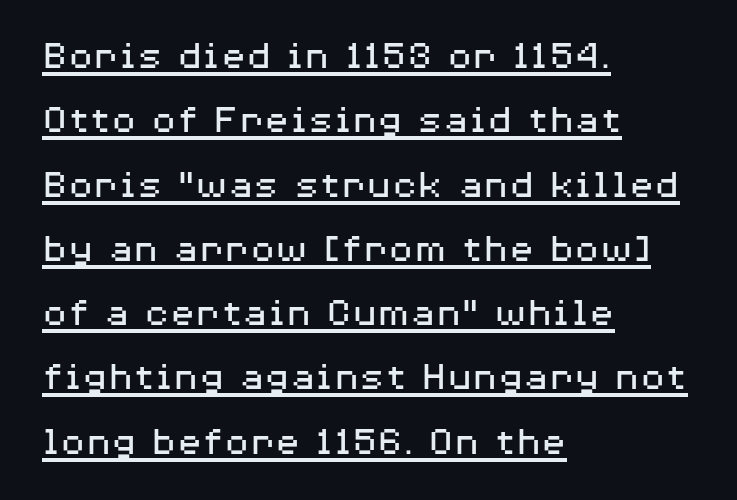
Each letter keeps its own natural width here, so spacing adapts to shape. The lettering stays uniformly vertical, giving the passage a roman look. Each letter's strokes conclude bluntly, with no projecting serifs. Bold? No — there's no thickening of the strokes. These characters rest on top of a visible drawn line. The line texture is even and compact thanks to regular tracking.
